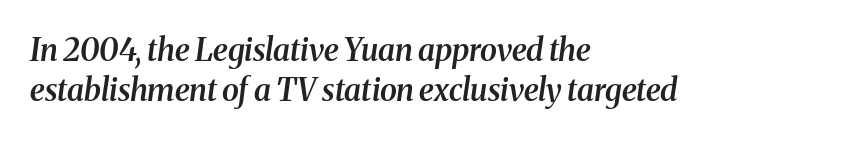
{"serif": "yes", "italic": "yes", "lean": "right", "slant_degrees": 8, "bold": "semi", "weight": "semibold", "width": "normal", "stroke_contrast": "medium", "x_height": "medium", "monospaced": "no", "underline": "no", "align": "left", "line_spacing": "normal", "line_spacing_ratio": 1.3, "letter_spacing": "normal", "letter_spacing_em": 0.0, "glyph_px": 31}
